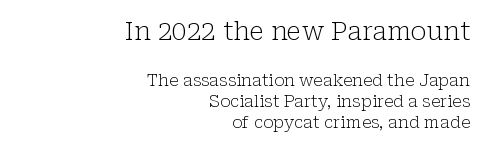
Q: Is the text bold? A: No.
Q: Is the text italic (slanted)? A: No, it is upright.
Q: Is the text underlined? A: No.
Q: How is the paragraph aligned? A: Right-aligned.
Q: Is the spacing between letters normal or unusually wide? A: Normal.
Q: Which block of text is set in a larger size, the first (top) or the second (bottom)? A: The first (top) one.
